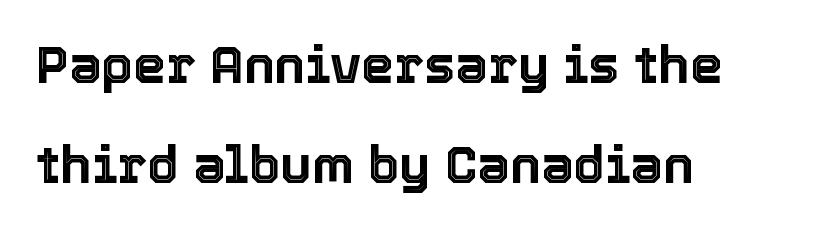
The image shows 52 px text type, upright; set left-aligned, loose line spacing (1.92x), normal letter spacing, not underlined; a medium x-height.
